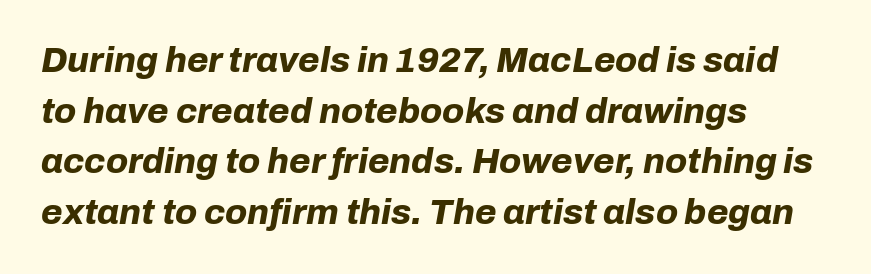
{"italic": "yes", "lean": "right", "slant_degrees": 10, "bold": "yes", "weight": "bold", "width": "normal", "stroke_contrast": "low", "x_height": "medium", "monospaced": "no", "underline": "no", "align": "left", "line_spacing": "normal", "line_spacing_ratio": 1.45, "letter_spacing": "normal", "letter_spacing_em": 0.0, "glyph_px": 35}
